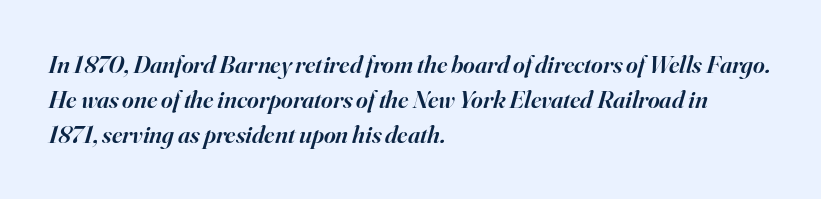
Check under the words: just untouched page. Teacher's note: observe the even left margin — that is flush-left alignment. Observe the ordinary spacing: letters are neighbours, not strangers. An italicized treatment has been applied to the whole sample. The passage shown is semibold, sitting just below true bold.
